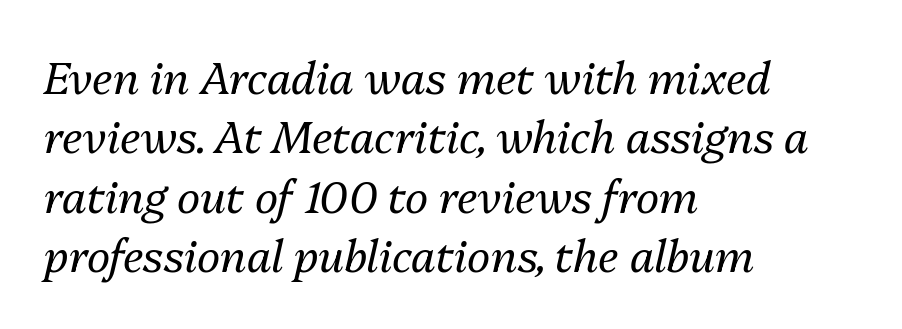
{"italic": "yes", "lean": "right", "slant_degrees": 13, "bold": "no", "weight": "regular", "width": "normal", "stroke_contrast": "medium", "x_height": "medium", "monospaced": "no", "underline": "no", "align": "left", "line_spacing": "normal", "line_spacing_ratio": 1.35, "letter_spacing": "normal", "letter_spacing_em": 0.0, "glyph_px": 44}
